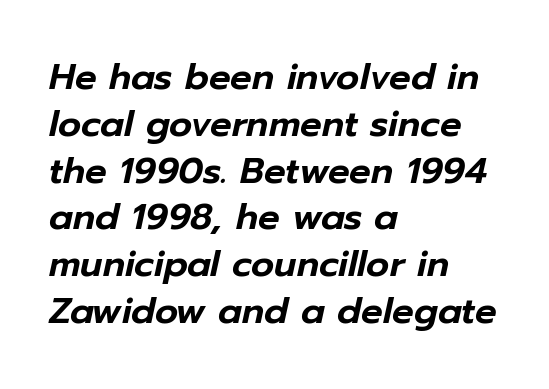
{"italic": "yes", "lean": "right", "slant_degrees": 12, "width": "normal", "stroke_contrast": "low", "x_height": "medium", "monospaced": "no", "underline": "no", "align": "left", "line_spacing": "normal", "line_spacing_ratio": 1.3, "letter_spacing": "normal", "letter_spacing_em": 0.0, "glyph_px": 36}
